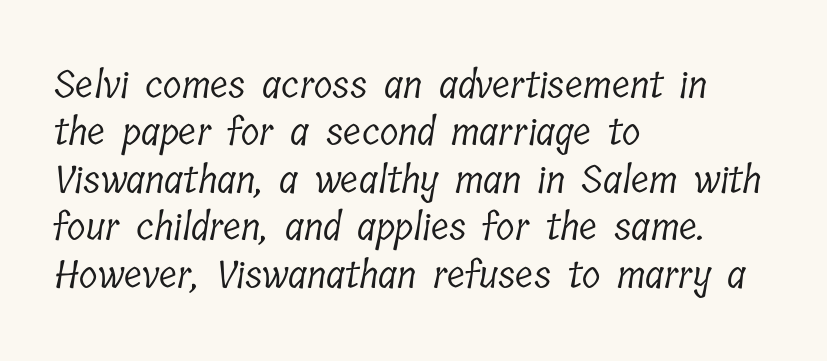
{"serif": "yes", "bold": "no", "weight": "light", "width": "condensed", "stroke_contrast": "low", "x_height": "medium", "monospaced": "no", "underline": "no", "align": "left", "line_spacing": "normal", "line_spacing_ratio": 1.25, "letter_spacing": "normal", "letter_spacing_em": 0.0, "glyph_px": 38}
